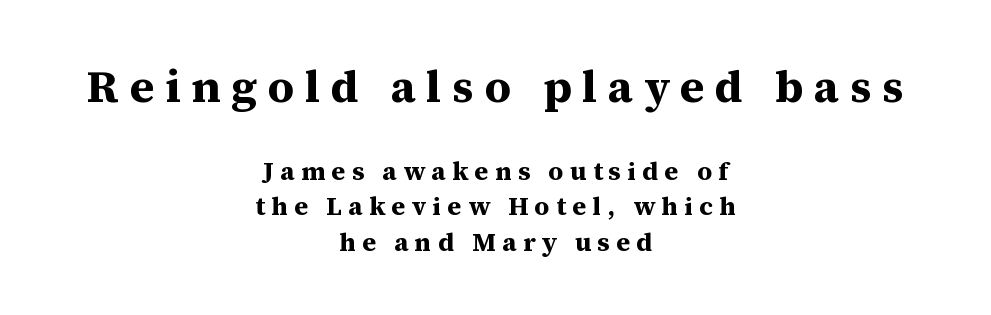
{"serif": "yes", "italic": "no", "bold": "yes", "weight": "bold", "width": "normal", "stroke_contrast": "medium", "x_height": "medium", "monospaced": "no", "underline": "no", "align": "center", "line_spacing": "normal", "line_spacing_ratio": 1.37, "letter_spacing": "wide", "letter_spacing_em": 0.24, "larger_block": "first", "size_ratio": 1.73, "glyph_px": 45}
